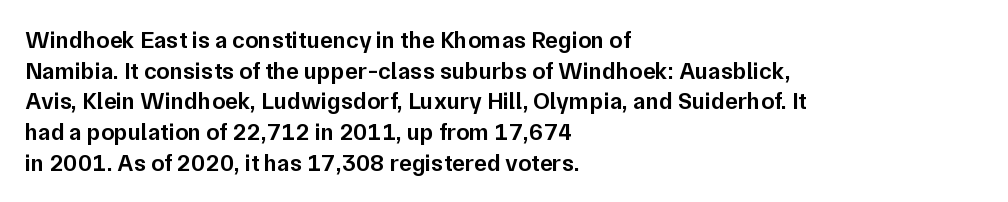
{"italic": "no", "bold": "semi", "underline": "no", "align": "left", "line_spacing": "normal", "line_spacing_ratio": 1.28, "letter_spacing": "normal", "letter_spacing_em": 0.0, "glyph_px": 24}
